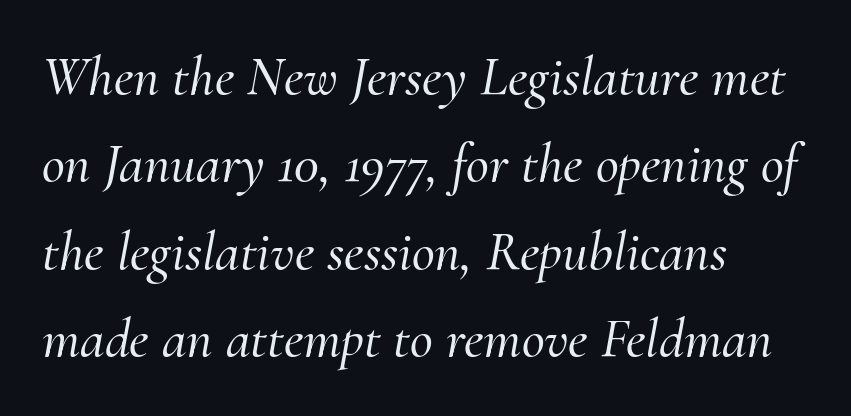
The letters advance in unequal steps, a hallmark of proportional type. Letters rest on an invisible, unmarked baseline. One glance says typical: line gaps are just what's usual. This is oblique type, the kind used for emphasis or titles. Unlike a clean sans, this face finishes its strokes with serifs.
